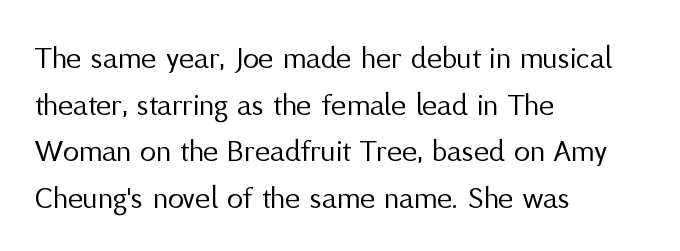
Q: Is the text bold? A: No.
Q: Is the text italic (slanted)? A: No, it is upright.
Q: Is the typeface a serif or a sans-serif typeface? A: Sans-serif.
Q: Is the text underlined? A: No.
Q: How is the paragraph aligned? A: Left-aligned.
Q: Is the spacing between letters normal or unusually wide? A: Normal.
Q: Is the spacing between lines tight, normal or loose? A: Normal.
Q: Width (condensed, normal, or wide)? A: Normal.
Q: Stroke contrast? A: Medium.
Q: x-height? A: Medium.
Q: Monospaced? A: No.
